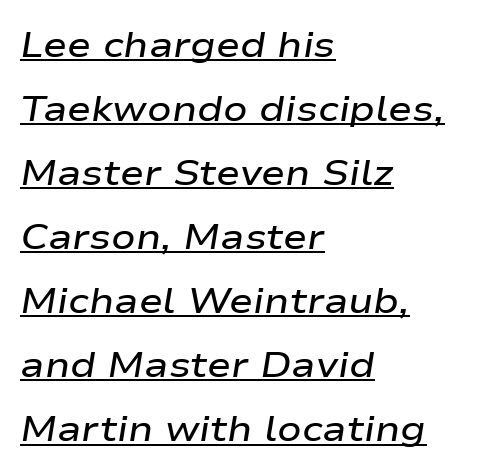
The image shows 36 px semibold, wide type, italic (leaning right); set left-aligned, line spacing 1.78x, normal letter spacing, underlined; low stroke contrast and a medium x-height.
